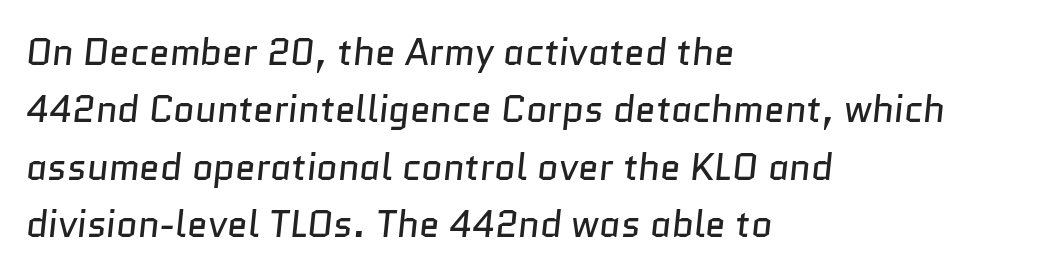
The image shows 37 px regular-weight sans-serif type; set left-aligned, normal line spacing (1.55x), normal letter spacing, not underlined; low stroke contrast and a medium x-height.
